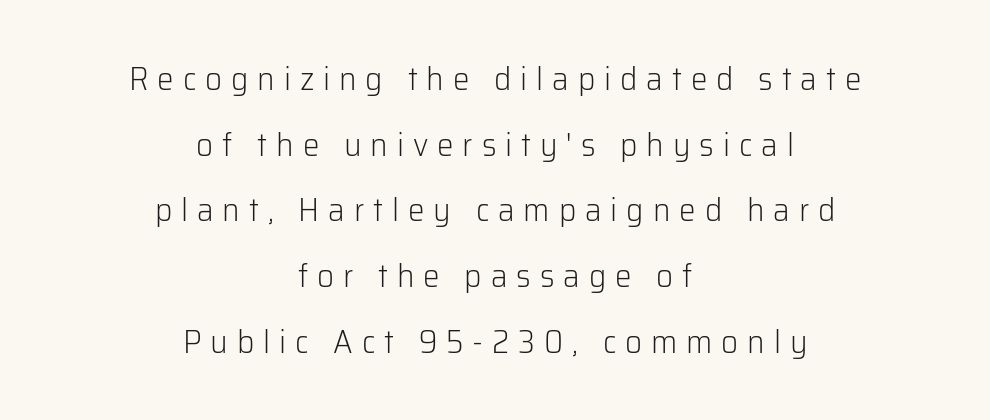
The image shows 33 px light sans-serif type, upright; set centered, loose line spacing (1.99x), unusually wide letter spacing (+0.27 em), not underlined; low stroke contrast and a medium x-height.
